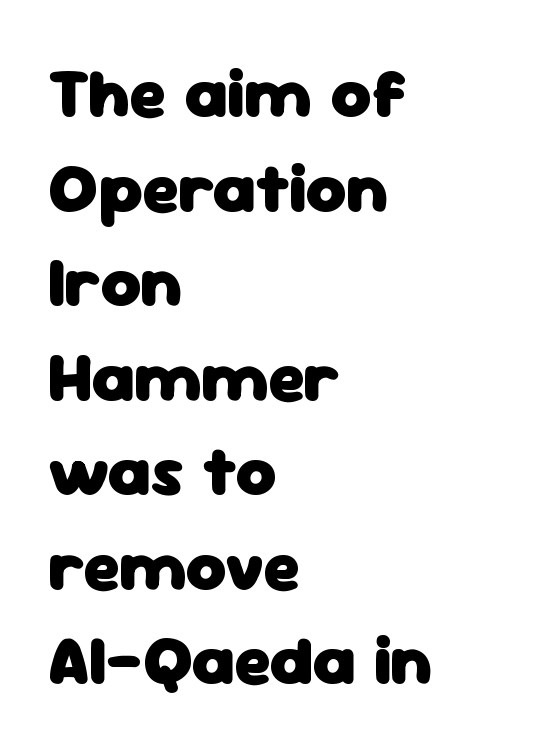
A typesetter would call this leading conventional body-copy spacing. Compared with a centered layout, this one pins lines to the left instead. A bare baseline throughout the passage. The letters stand upright; this is a roman face. Is this a sans? Yes — the strokes have no serifs. Strokes here are thick enough to call this a true bold.
